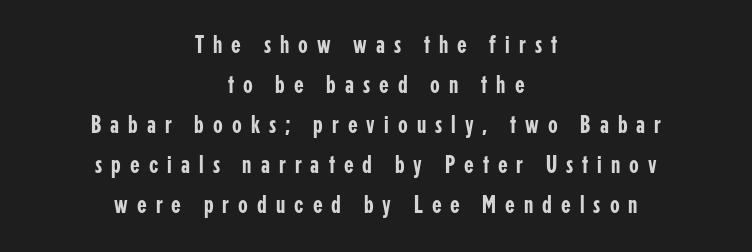
Honestly, the letter spacing is so wide it's the main thing you notice. Decoration check: the copy has no underline. Notice how the stems are strictly vertical — no italics here. This sample keeps an unexceptional amount of space between lines. Short and long lines alike share a common midpoint.
